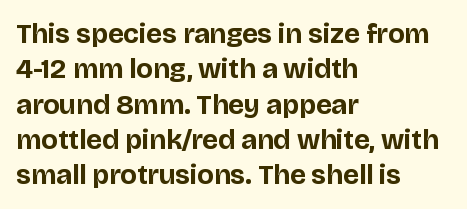
The image shows 28 px bold sans-serif type, upright; set left-aligned, normal line spacing (1.26x), normal letter spacing, not underlined; low stroke contrast and a large x-height.
